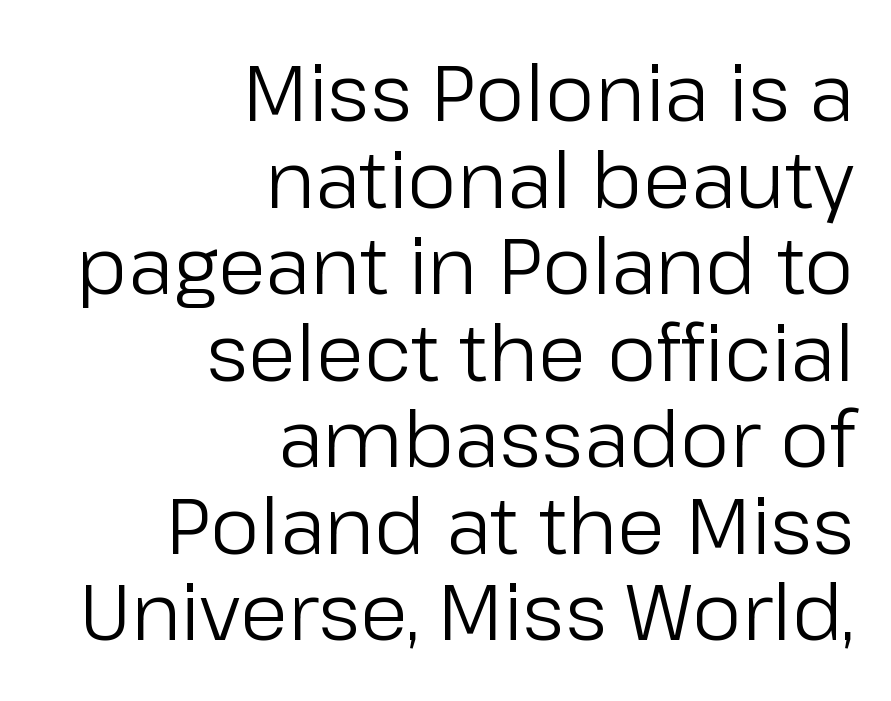
The image shows 78 px regular-weight sans-serif type, upright; set right-aligned, tight line spacing (1.11x), normal letter spacing, not underlined; low stroke contrast and a medium x-height.
